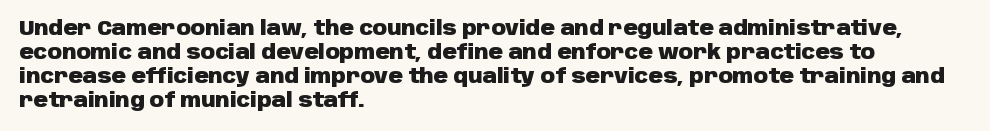
Posture: upright roman. Between one letter and the next there's only the usual sliver of space. Layout note: lines flush left. Clear beneath every line of the passage. The characters look thick and weighty, a clear bold.
